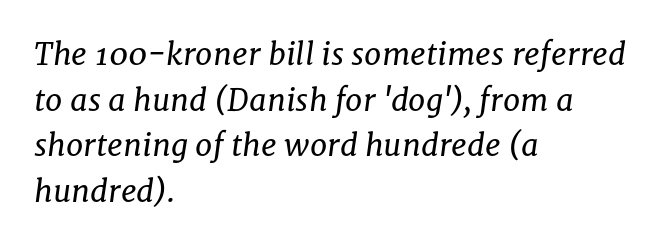
Q: Is the text bold? A: No.
Q: Is the text italic (slanted)? A: Yes, it leans right by about 8 degrees.
Q: Is the typeface a serif or a sans-serif typeface? A: Serif.
Q: Is the text underlined? A: No.
Q: How is the paragraph aligned? A: Left-aligned.
Q: Is the spacing between letters normal or unusually wide? A: Normal.
Q: Is the spacing between lines tight, normal or loose? A: Normal.
Q: Width (condensed, normal, or wide)? A: Normal.
Q: Stroke contrast? A: Low.
Q: x-height? A: Medium.
Q: Monospaced? A: No.
